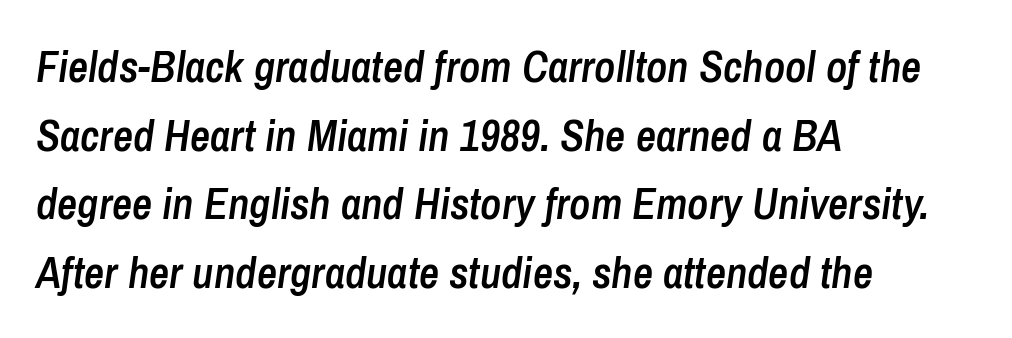
The image shows 44 px semibold, condensed type, italic (leaning right); set left-aligned, normal line spacing (1.56x), normal letter spacing, not underlined; low stroke contrast and a medium x-height.
